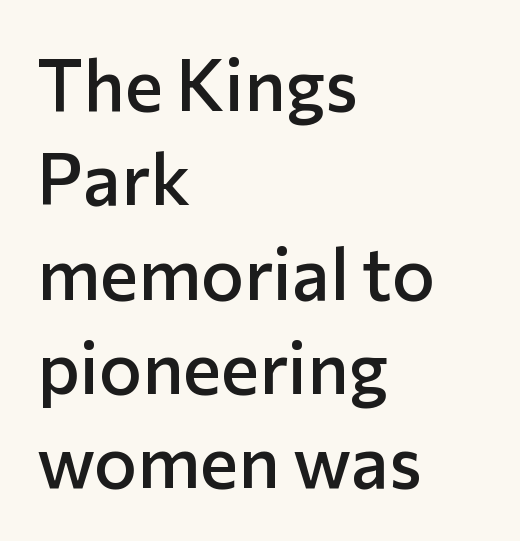
{"serif": "no", "italic": "no", "bold": "semi", "weight": "semibold", "width": "normal", "stroke_contrast": "low", "x_height": "medium", "monospaced": "no", "underline": "no", "align": "left", "line_spacing": "normal", "line_spacing_ratio": 1.31, "letter_spacing": "normal", "letter_spacing_em": 0.0, "glyph_px": 72}
